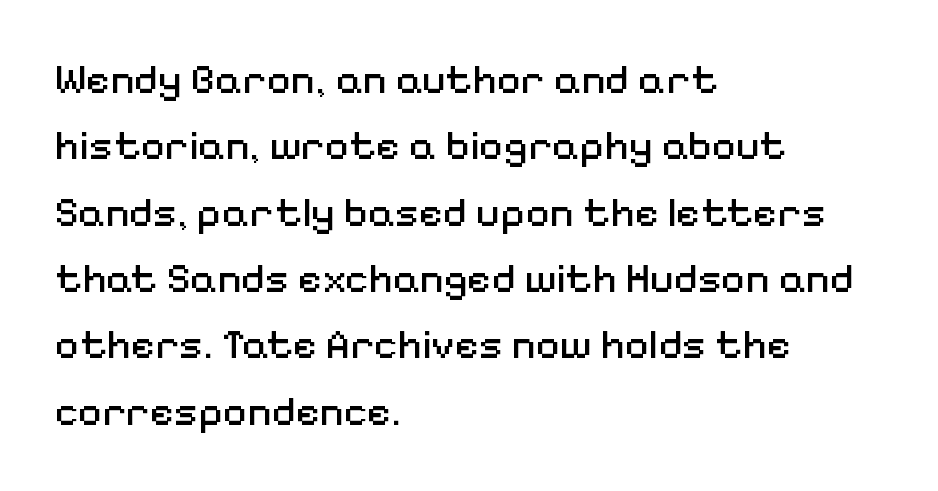
The foot of each line stays bare and open. The vertical gap from one line to the next is medium. The weight tops out at a normal text grade. Students, note that the glyphs here touch the page at normal intervals. These lines are set flush left with a ragged right edge.
